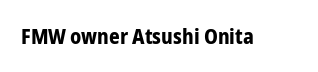
The letterforms sit shoulder to shoulder at normal distance. These lines were composed using upright roman letters. Check the space under the baseline: it is left empty. The sample has been set heavy, in full bold.
